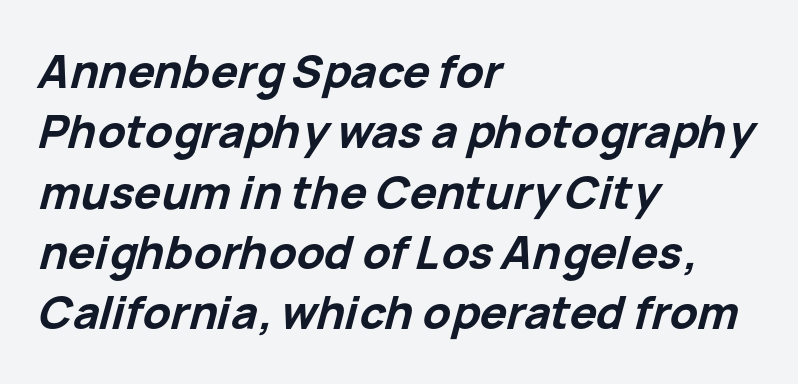
The line texture is even and compact thanks to regular tracking. Observe the lean: these are italic letterforms. Every row of glyphs begins at an identical x-position on the left. These words are printed bold, with thick strokes throughout. Proportional: the letters do not fall into vertical columns.
